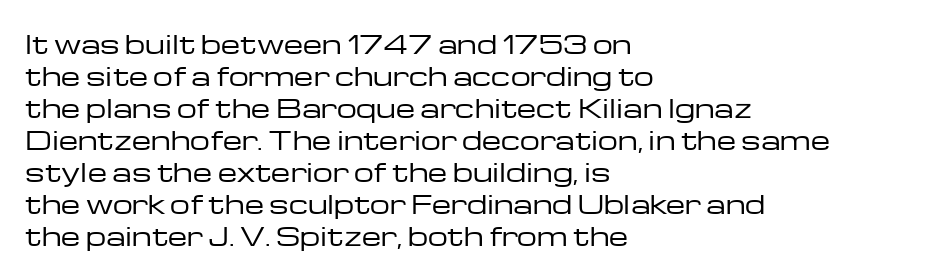
Q: Is the text bold? A: No.
Q: Is the text italic (slanted)? A: No, it is upright.
Q: Is the text underlined? A: No.
Q: How is the paragraph aligned? A: Left-aligned.
Q: Is the spacing between letters normal or unusually wide? A: Normal.
Q: Is the spacing between lines tight, normal or loose? A: Normal.
